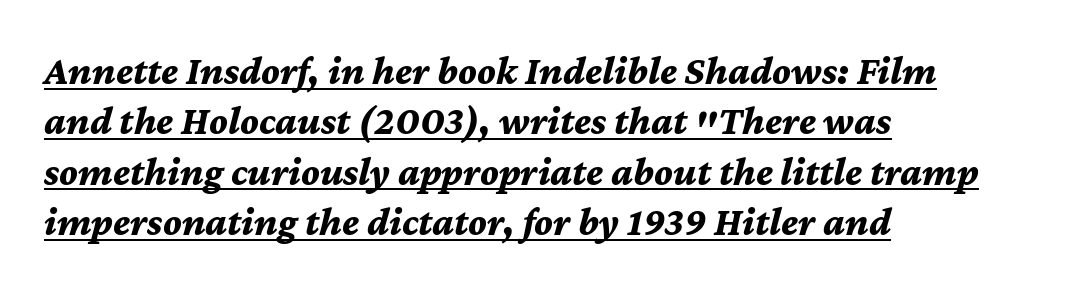
The image shows 40 px bold type, italic (leaning right); set left-aligned, normal line spacing (1.26x), normal letter spacing, underlined; medium stroke contrast and a medium x-height.
